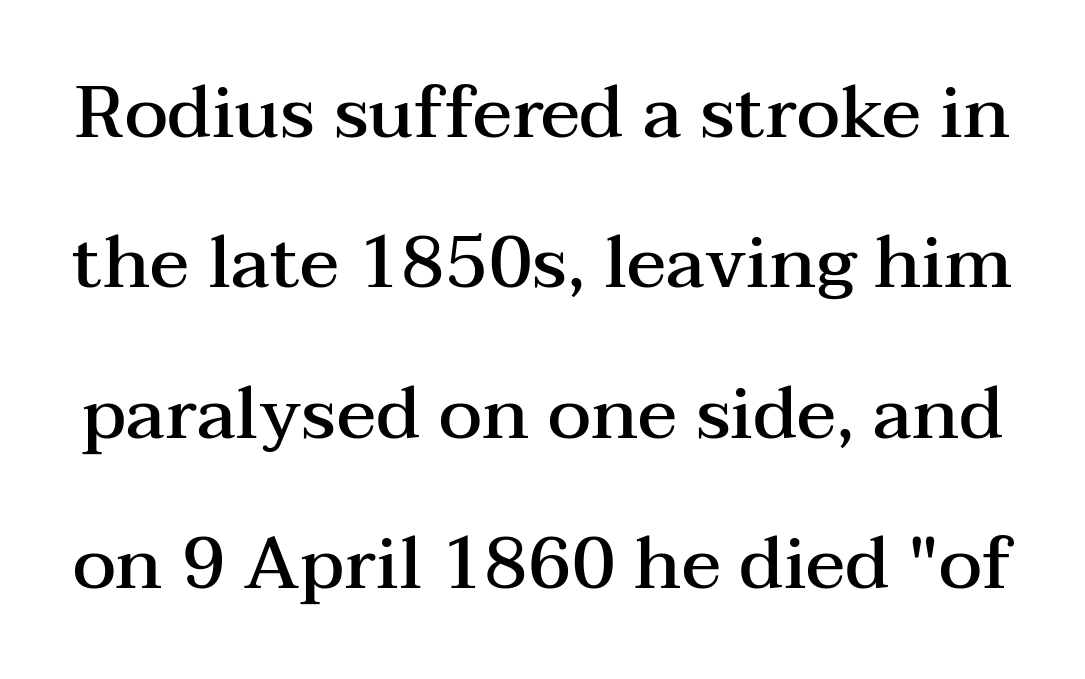
The image shows 73 px semibold, wide serif type, upright; set loose line spacing (2.06x), normal letter spacing, not underlined; medium stroke contrast and a medium x-height.
